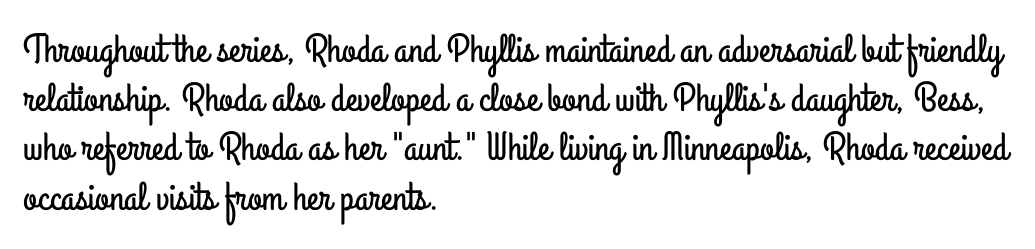
The image shows 40 px condensed sans-serif type, upright; set left-aligned, line spacing 1.23x, normal letter spacing, not underlined; low stroke contrast and a small x-height.
